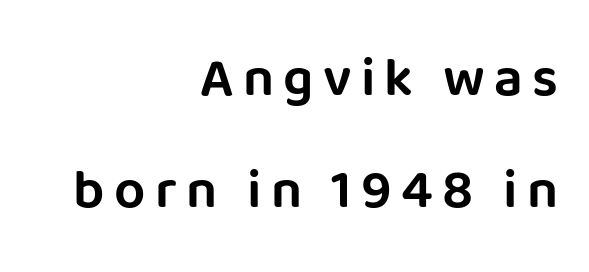
Q: Is the text italic (slanted)? A: No, it is upright.
Q: Is the typeface a serif or a sans-serif typeface? A: Sans-serif.
Q: Is the text underlined? A: No.
Q: How is the paragraph aligned? A: Right-aligned.
Q: Is the spacing between lines tight, normal or loose? A: Loose.
Q: Width (condensed, normal, or wide)? A: Normal.
Q: Stroke contrast? A: Low.
Q: x-height? A: Large.
Q: Monospaced? A: No.
